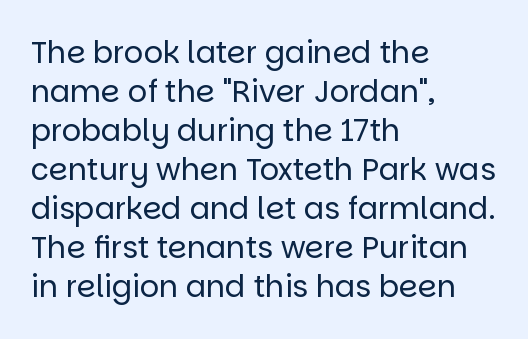
The string is rendered with underlining switched off. The line texture is even and compact thanks to regular tracking. Quick note: not italic, upright. The face used here is proportionally spaced, like ordinary book or web type. Is the block centered? No — it sits flush against the left margin. Regarding serifs, this sample does without them.
